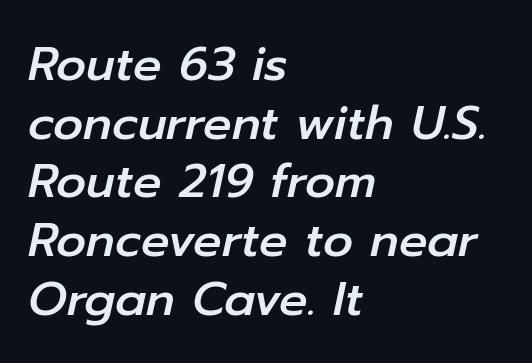
Quick note: italic. The strip under each line holds only bare page. You could call the tracking neutral — neither tight nor loose. A typesetter would call this proportional, since set widths differ per character. A typesetter would call this leading conventional body-copy spacing. One-word summary of the alignment: left.
